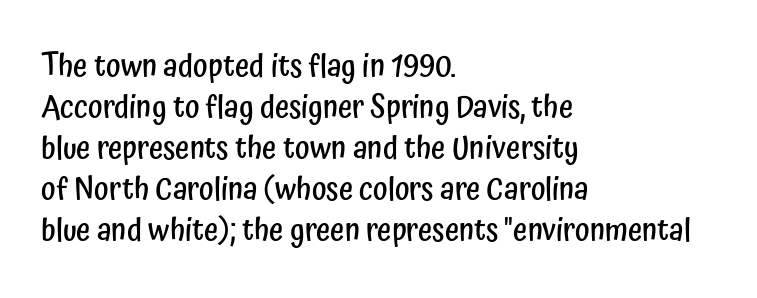
{"serif": "no", "italic": "no", "bold": "semi", "weight": "semibold", "width": "condensed", "stroke_contrast": "low", "x_height": "medium", "monospaced": "no", "underline": "no", "align": "left", "line_spacing": "normal", "line_spacing_ratio": 1.32, "letter_spacing": "normal", "letter_spacing_em": 0.0, "glyph_px": 31}
